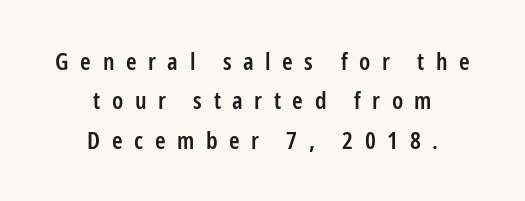
This sample is center-justified, so both line endings float freely. Check the space under the baseline: it is left empty. This is the regular roman posture of the typeface. Look at the stroke-to-counter ratio: somewhat heavy, a semibold. Inter-character spacing is expanded well beyond the font's built-in metrics.
